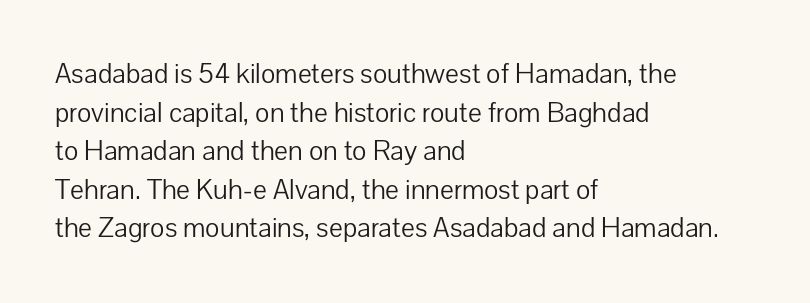
The image shows 29 px light sans-serif type, upright; set left-aligned, normal line spacing (1.33x), normal letter spacing, not underlined; low stroke contrast and a medium x-height.
